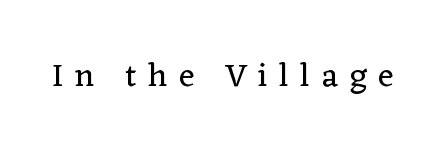
{"serif": "yes", "italic": "no", "bold": "no", "weight": "regular", "width": "normal", "stroke_contrast": "low", "x_height": "medium", "monospaced": "no", "underline": "no", "letter_spacing": "wide", "letter_spacing_em": 0.34, "glyph_px": 33}
